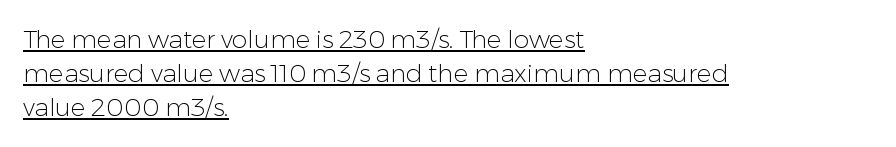
Q: Is the text bold? A: No.
Q: Is the text italic (slanted)? A: No, it is upright.
Q: Is the text underlined? A: Yes.
Q: How is the paragraph aligned? A: Left-aligned.
Q: Is the spacing between letters normal or unusually wide? A: Normal.
Q: Is the spacing between lines tight, normal or loose? A: Normal.
